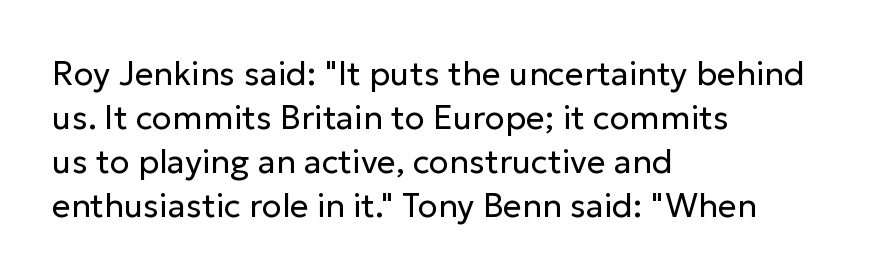
Q: Is the text bold? A: No.
Q: Is the text italic (slanted)? A: No, it is upright.
Q: Is the typeface a serif or a sans-serif typeface? A: Sans-serif.
Q: Is the text underlined? A: No.
Q: How is the paragraph aligned? A: Left-aligned.
Q: Is the spacing between letters normal or unusually wide? A: Normal.
Q: Is the spacing between lines tight, normal or loose? A: Normal.
Q: Width (condensed, normal, or wide)? A: Normal.
Q: Stroke contrast? A: Low.
Q: x-height? A: Medium.
Q: Monospaced? A: No.
